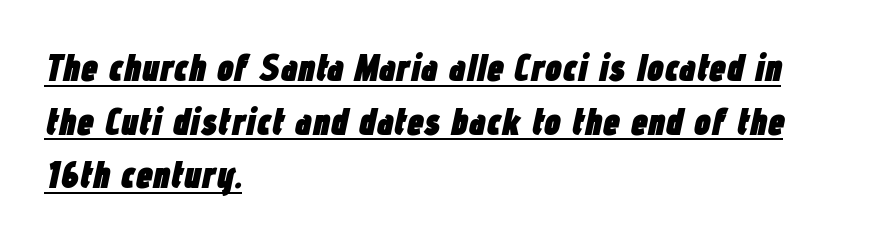
Q: Is the text bold? A: Yes.
Q: Is the text italic (slanted)? A: Yes, it leans right by about 12 degrees.
Q: Is the text underlined? A: Yes.
Q: How is the paragraph aligned? A: Left-aligned.
Q: Is the spacing between letters normal or unusually wide? A: Normal.
Q: Is the spacing between lines tight, normal or loose? A: Normal.
Q: Width (condensed, normal, or wide)? A: Condensed.
Q: Stroke contrast? A: Low.
Q: x-height? A: Medium.
Q: Monospaced? A: No.
